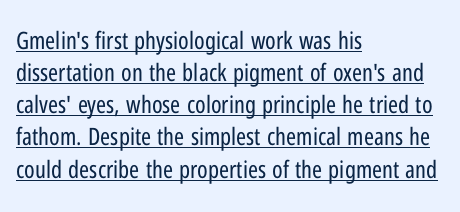
{"italic": "no", "bold": "no", "underline": "yes", "align": "left", "line_spacing": "normal", "line_spacing_ratio": 1.34, "letter_spacing": "normal", "letter_spacing_em": 0.0, "glyph_px": 24}
